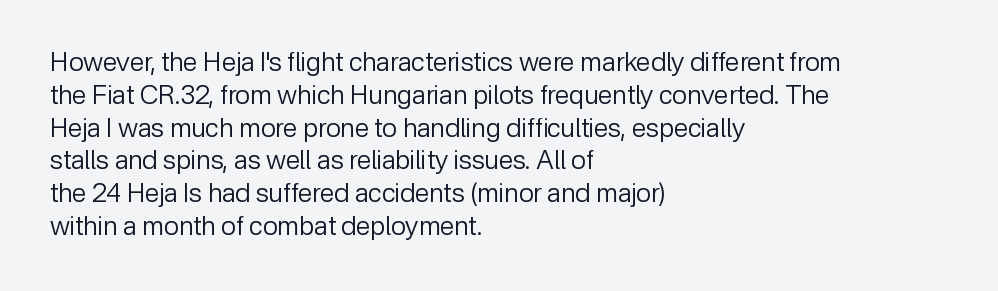
{"italic": "no", "bold": "no", "underline": "no", "align": "left", "line_spacing": "normal", "line_spacing_ratio": 1.26, "letter_spacing": "normal", "letter_spacing_em": 0.0, "glyph_px": 26}
